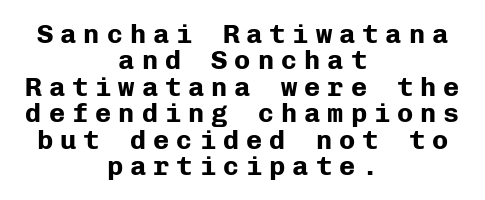
{"italic": "no", "bold": "yes", "underline": "no", "align": "center", "line_spacing": "tight", "line_spacing_ratio": 0.98, "letter_spacing": "wide", "letter_spacing_em": 0.26, "glyph_px": 27}
